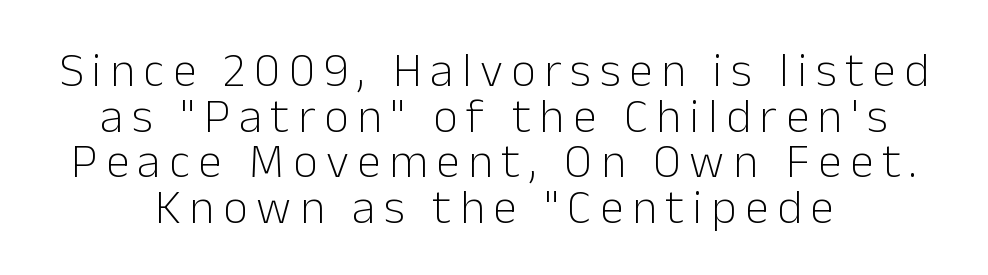
The image shows 48 px light sans-serif type, upright; set centered, tight line spacing (0.95x), not underlined; low stroke contrast and a medium x-height.
